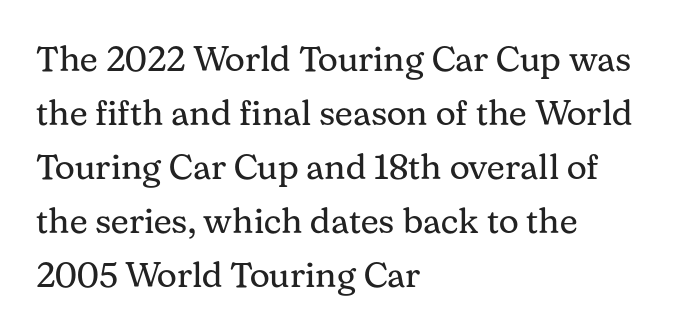
The image shows 35 px regular-weight serif type, upright; set left-aligned, normal line spacing (1.54x), normal letter spacing, not underlined; medium stroke contrast and a medium x-height.
